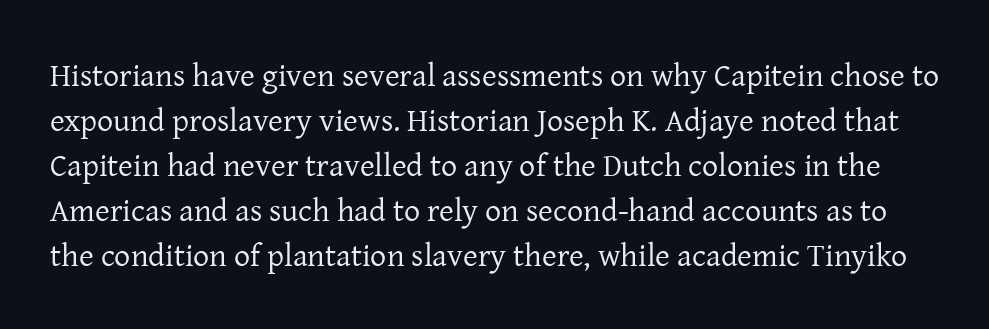
The image shows 32 px regular-weight serif type, upright; set normal line spacing (1.41x), normal letter spacing, not underlined; low stroke contrast and a medium x-height.
